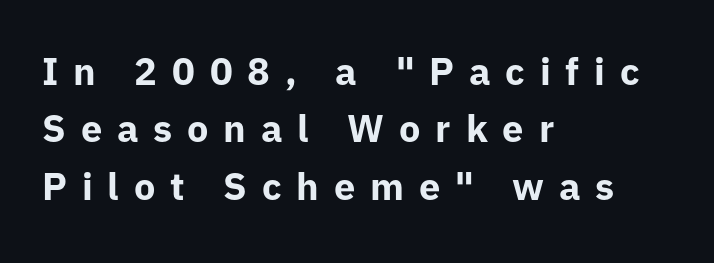
The image shows 38 px bold sans-serif type, upright; set left-aligned, normal line spacing (1.51x), unusually wide letter spacing (+0.39 em), not underlined; low stroke contrast and a medium x-height.
